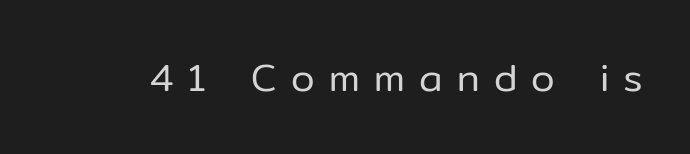
Glyph-to-glyph distance is far greater than everyday printed text. This sample uses an upright cut, with every glyph sitting square on the baseline. Counters stay open thanks to moderate or lighter strokes. You could not count columns in this text — the font is proportionally spaced. Beneath every word, the page is bare. Regarding serifs, this sample does without them.
